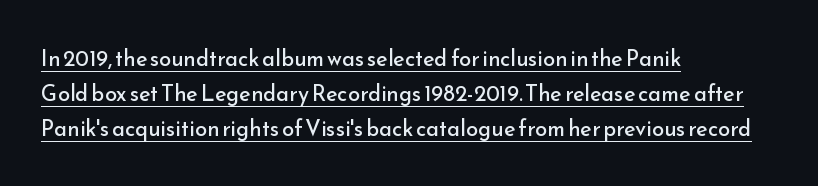
The image shows 22 px text type, upright; set left-aligned, normal line spacing (1.59x), normal letter spacing, underlined.
